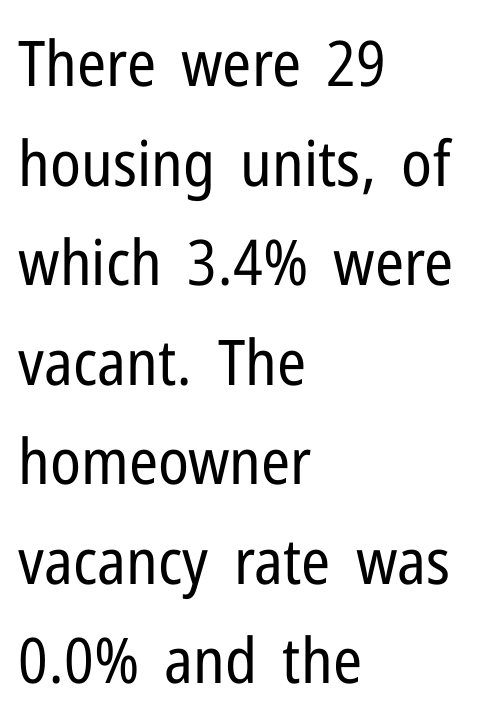
The image shows 63 px regular-weight, condensed sans-serif type, upright; set left-aligned, normal line spacing (1.58x), normal letter spacing, not underlined; low stroke contrast and a medium x-height.
